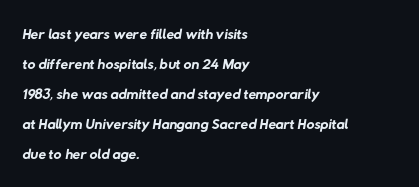
Q: Is the text bold? A: No.
Q: Is the text underlined? A: No.
Q: How is the paragraph aligned? A: Left-aligned.
Q: Is the spacing between letters normal or unusually wide? A: Normal.
Q: Is the spacing between lines tight, normal or loose? A: Normal.
